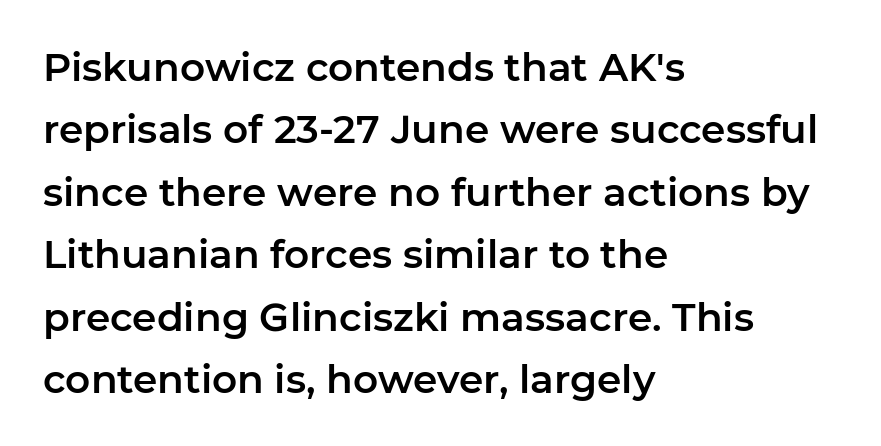
{"serif": "no", "italic": "no", "width": "normal", "stroke_contrast": "low", "x_height": "medium", "monospaced": "no", "underline": "no", "align": "left", "line_spacing": "normal", "line_spacing_ratio": 1.6, "letter_spacing": "normal", "letter_spacing_em": 0.0, "glyph_px": 39}
